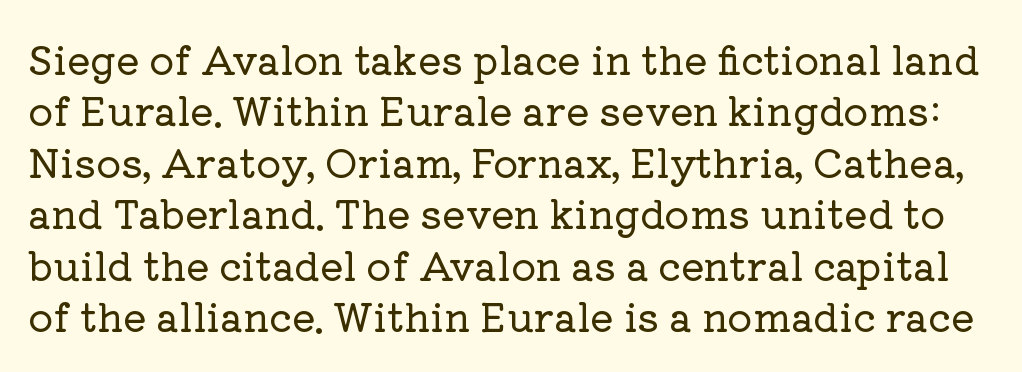
The image shows 39 px serif type, upright; set normal line spacing (1.32x), normal letter spacing, not underlined; low stroke contrast and a medium x-height.
